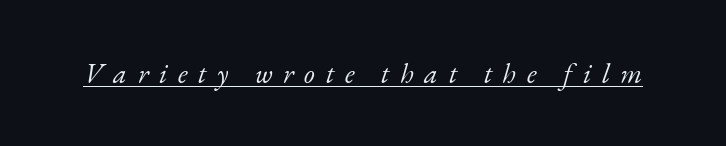
The image shows 28 px light serif type, italic (leaning right); set unusually wide letter spacing (+0.38 em), underlined; low stroke contrast and a small x-height.
